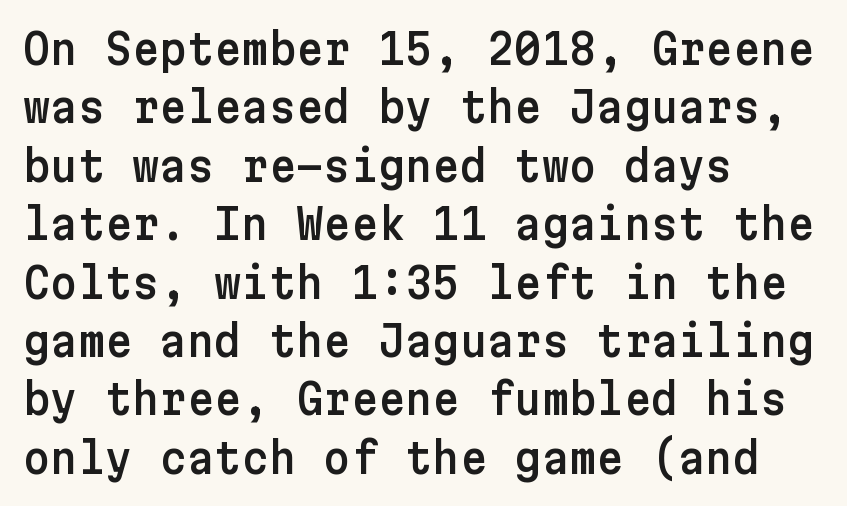
Q: Is the text italic (slanted)? A: No, it is upright.
Q: Is the typeface a serif or a sans-serif typeface? A: Sans-serif.
Q: Is the text underlined? A: No.
Q: How is the paragraph aligned? A: Left-aligned.
Q: Is the spacing between letters normal or unusually wide? A: Normal.
Q: Is the spacing between lines tight, normal or loose? A: Normal.
Q: Width (condensed, normal, or wide)? A: Normal.
Q: Stroke contrast? A: Low.
Q: x-height? A: Medium.
